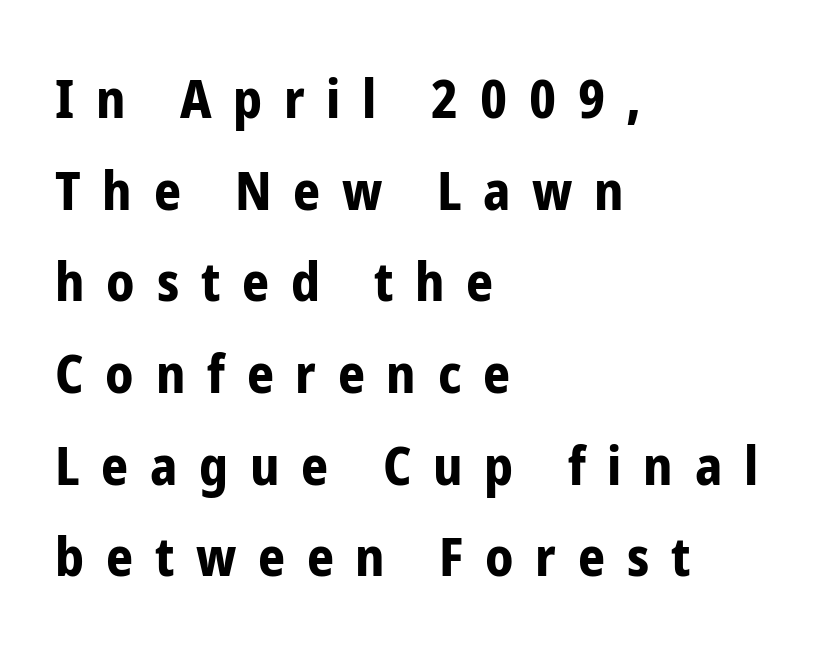
{"serif": "no", "italic": "no", "bold": "yes", "weight": "bold", "width": "condensed", "stroke_contrast": "low", "x_height": "medium", "monospaced": "no", "underline": "no", "align": "left", "line_spacing_ratio": 1.73, "letter_spacing": "wide", "letter_spacing_em": 0.41, "glyph_px": 53}
